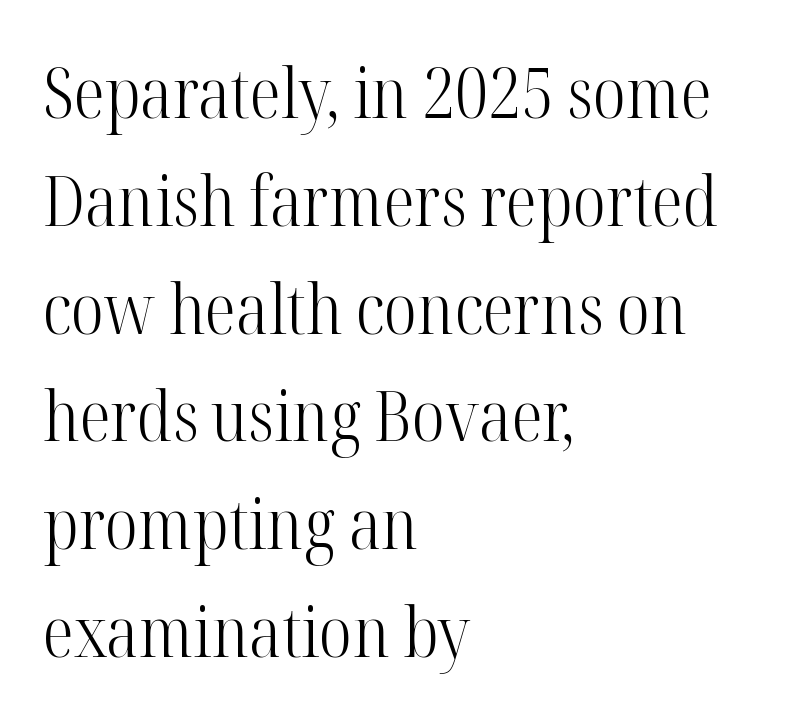
{"serif": "yes", "italic": "no", "bold": "no", "weight": "light", "width": "condensed", "stroke_contrast": "high", "x_height": "medium", "monospaced": "no", "underline": "no", "align": "left", "line_spacing": "normal", "line_spacing_ratio": 1.54, "letter_spacing": "normal", "letter_spacing_em": 0.0, "glyph_px": 70}
